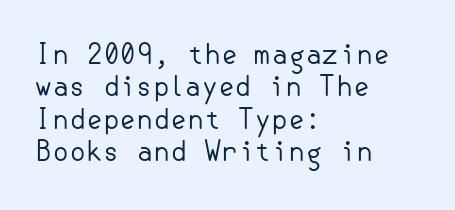
The image shows 27 px text type, upright; set left-aligned, line spacing 1.2x, normal letter spacing, not underlined.
